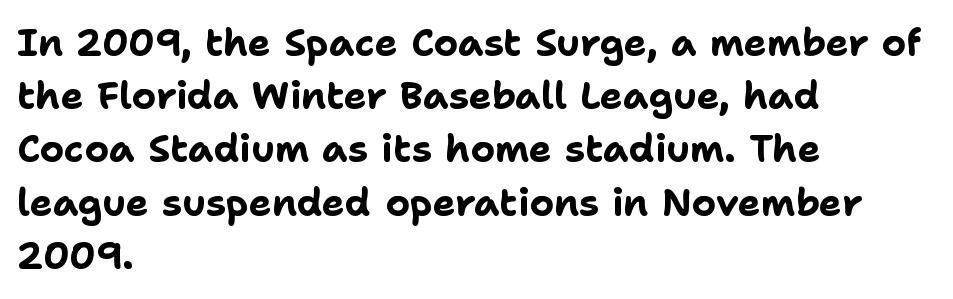
The image shows 38 px bold sans-serif type, upright; set left-aligned, normal line spacing (1.4x), normal letter spacing, not underlined; low stroke contrast and a medium x-height.
